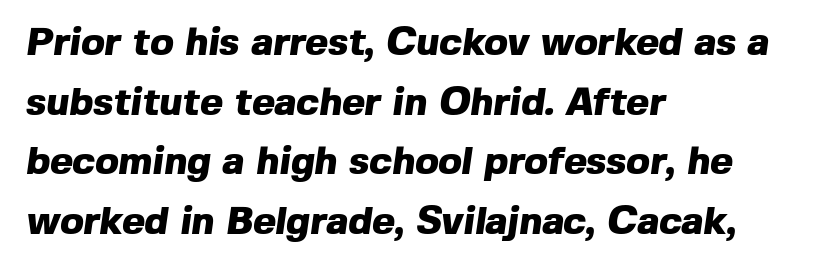
{"serif": "no", "bold": "yes", "weight": "heavy", "width": "normal", "x_height": "medium", "monospaced": "no", "underline": "no", "align": "left", "line_spacing": "normal", "line_spacing_ratio": 1.53, "letter_spacing": "normal", "letter_spacing_em": 0.0, "glyph_px": 39}
